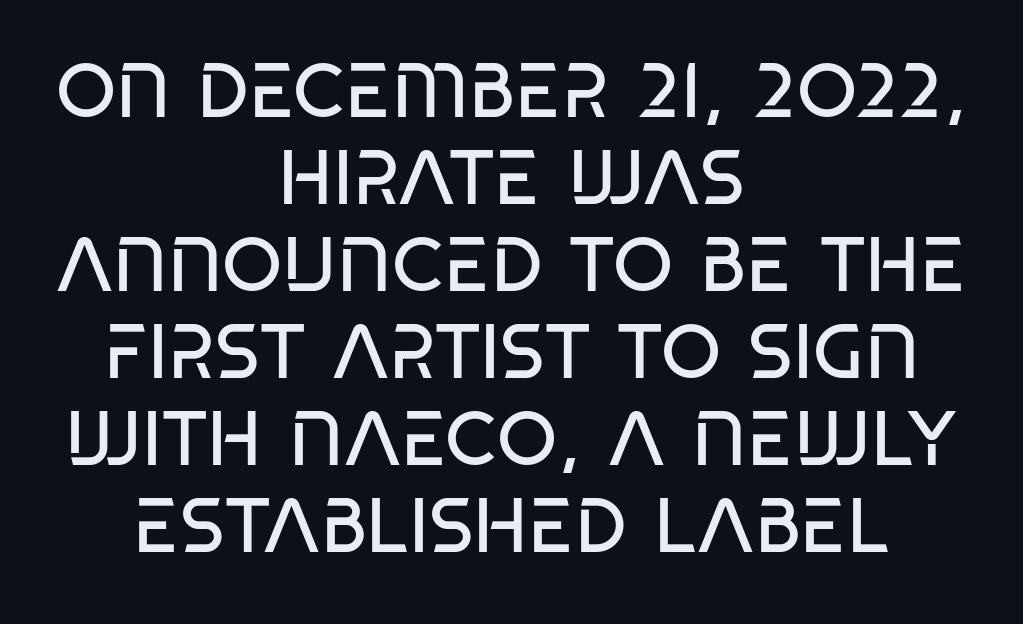
The image shows 77 px regular-weight, condensed sans-serif type; set centered, tight line spacing (1.13x), normal letter spacing, not underlined; low stroke contrast and a large x-height.
